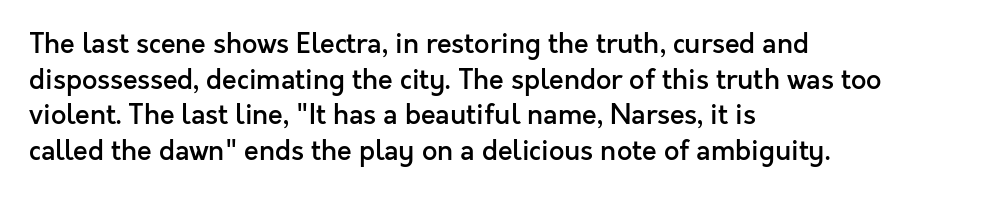
Q: Is the text bold? A: Semi-bold.
Q: Is the text italic (slanted)? A: No, it is upright.
Q: Is the text underlined? A: No.
Q: How is the paragraph aligned? A: Left-aligned.
Q: Is the spacing between letters normal or unusually wide? A: Normal.
Q: Is the spacing between lines tight, normal or loose? A: Normal.
